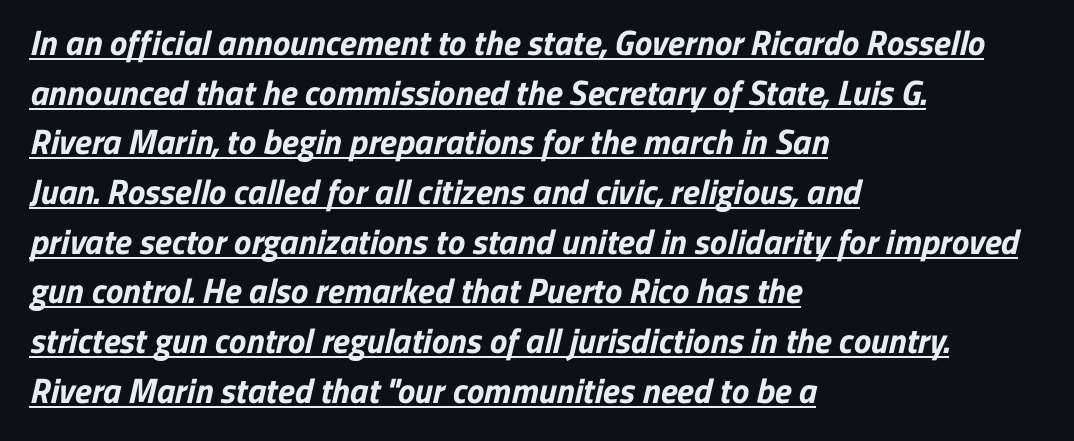
Students, observe the line beneath the letters — that is underlining. Vertical spacing — default. This sample uses plain, unmodified letter spacing. You could not count columns in this text — the font is proportionally spaced.
